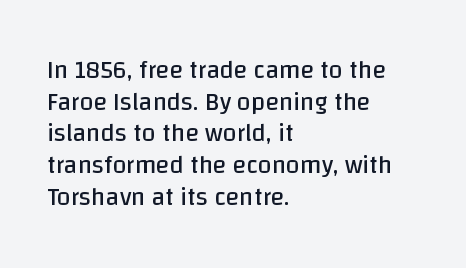
{"italic": "no", "bold": "no", "underline": "no", "align": "left", "line_spacing": "normal", "line_spacing_ratio": 1.27, "letter_spacing": "normal", "letter_spacing_em": 0.0, "glyph_px": 25}
